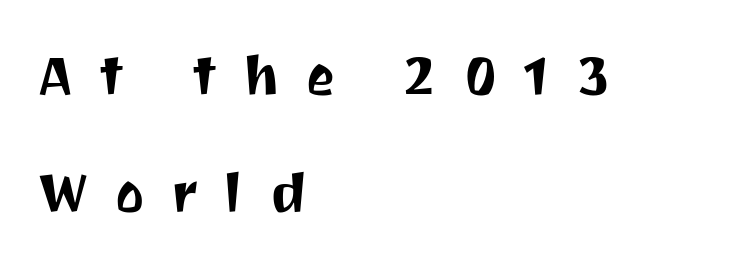
{"serif": "no", "italic": "no", "width": "normal", "stroke_contrast": "medium", "x_height": "medium", "monospaced": "no", "underline": "no", "align": "left", "line_spacing": "loose", "line_spacing_ratio": 2.12, "letter_spacing": "wide", "letter_spacing_em": 0.48, "glyph_px": 55}
